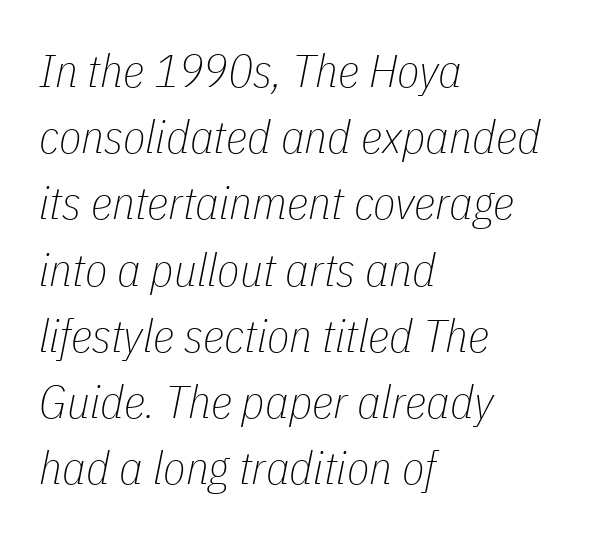
The image shows 46 px thin, condensed type, italic (leaning right); set left-aligned, normal line spacing (1.44x), normal letter spacing, not underlined; low stroke contrast and a medium x-height.
